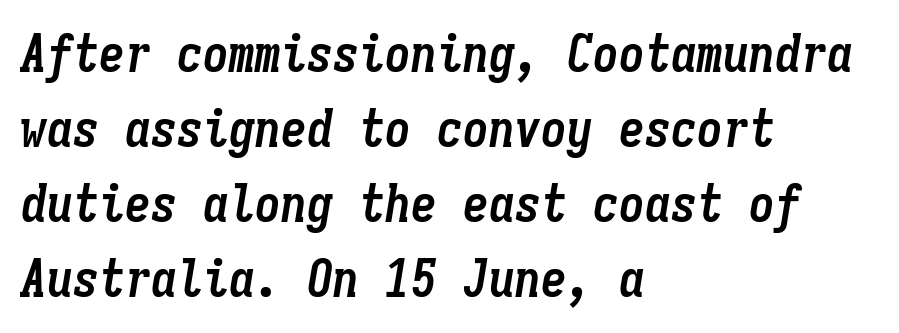
Q: Is the text bold? A: Yes.
Q: Is the text italic (slanted)? A: Yes, it leans right by about 9 degrees.
Q: Is the text underlined? A: No.
Q: How is the paragraph aligned? A: Left-aligned.
Q: Is the spacing between letters normal or unusually wide? A: Normal.
Q: Is the spacing between lines tight, normal or loose? A: Normal.
Q: Width (condensed, normal, or wide)? A: Condensed.
Q: Stroke contrast? A: Low.
Q: x-height? A: Medium.
Q: Monospaced? A: Yes.
